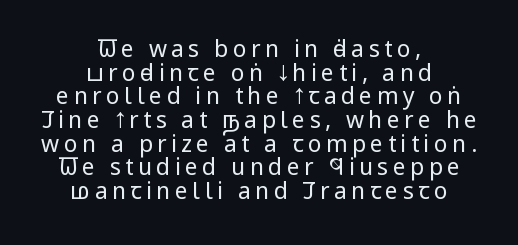
{"italic": "no", "bold": "no", "underline": "no", "align": "center", "line_spacing": "tight", "line_spacing_ratio": 1.03, "glyph_px": 23}
